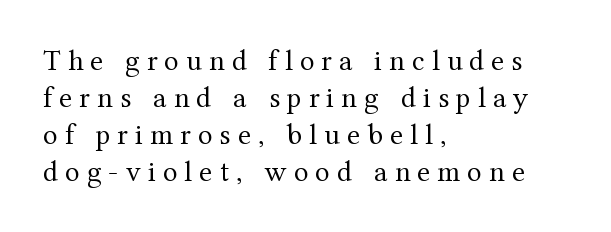
{"serif": "yes", "italic": "no", "bold": "no", "weight": "regular", "width": "normal", "stroke_contrast": "medium", "x_height": "medium", "monospaced": "no", "underline": "no", "align": "left", "line_spacing_ratio": 1.23, "letter_spacing": "wide", "letter_spacing_em": 0.24, "glyph_px": 30}
